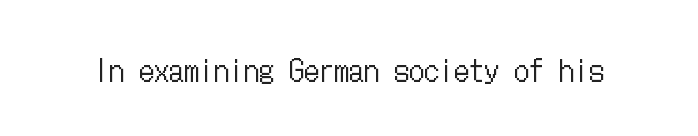
The face looks like a standard text weight, possibly lighter. Does extra space separate the letters? No, they use regular spacing. The lettering holds an erect, upright posture throughout. Check the space under the baseline: it is left empty.
